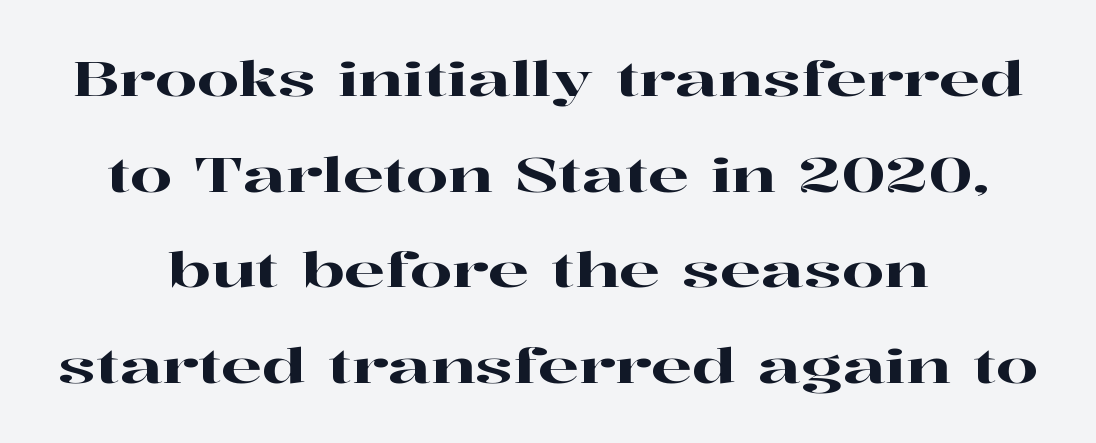
The image shows 48 px wide serif type, upright; set centered, loose line spacing (1.99x), normal letter spacing, not underlined; high stroke contrast and a medium x-height.
